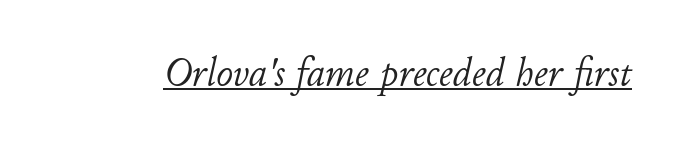
The image shows 41 px light type, italic (leaning right); set normal letter spacing, underlined; low stroke contrast and a small x-height.
